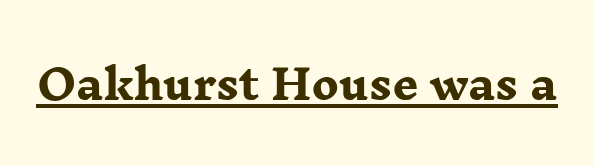
Q: Is the text bold? A: Yes.
Q: Is the text italic (slanted)? A: No, it is upright.
Q: Is the typeface a serif or a sans-serif typeface? A: Serif.
Q: Is the text underlined? A: Yes.
Q: Is the spacing between letters normal or unusually wide? A: Normal.
Q: Width (condensed, normal, or wide)? A: Wide.
Q: Stroke contrast? A: Low.
Q: x-height? A: Medium.
Q: Monospaced? A: No.
